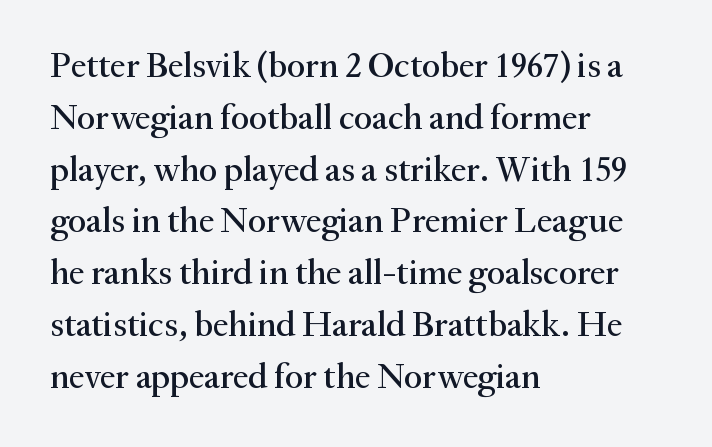
These lines sit exactly where default settings would place them. Posture: straight, roman, zero tilt. If you drew a ruler down the left edge, every line would touch it. Plain, unruled lines of type. Note the varied advance widths — an 'i' is clearly narrower than an 'm'.
